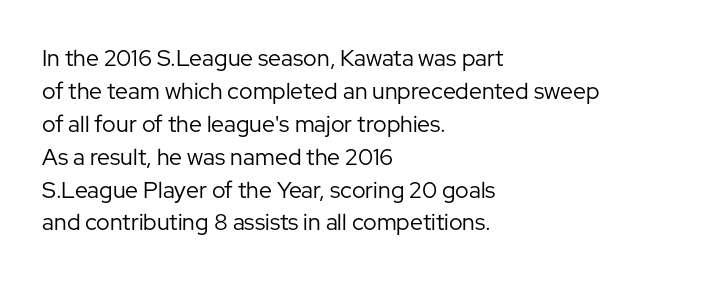
The image shows 23 px text type, upright; set left-aligned, normal line spacing (1.43x), normal letter spacing, not underlined.
